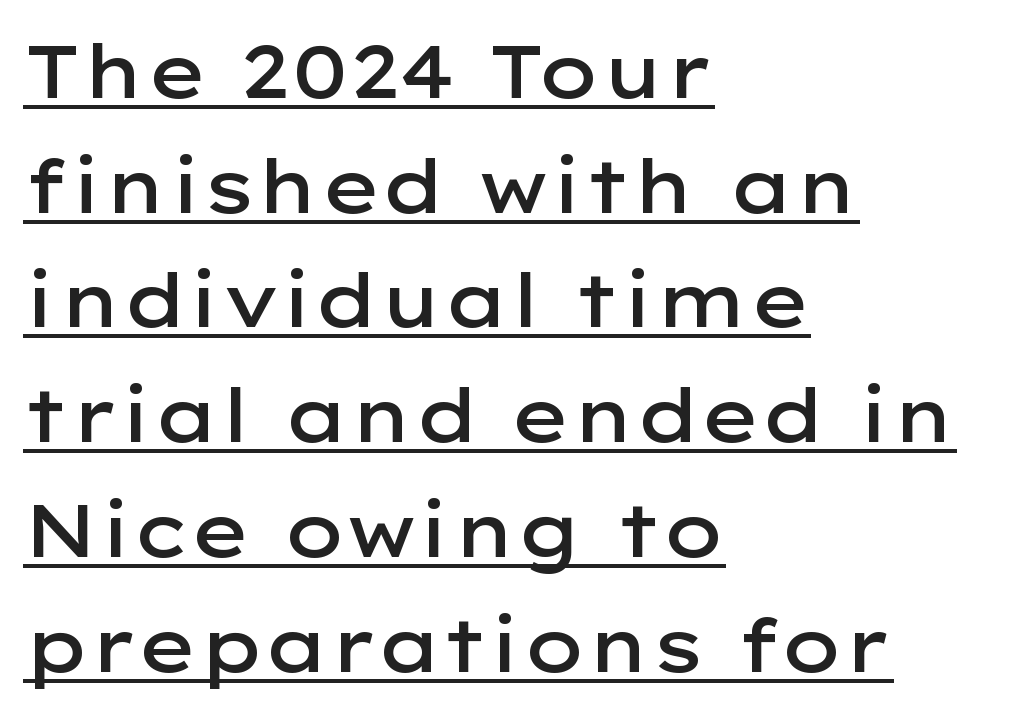
Q: Is the text bold? A: Semi-bold.
Q: Is the text italic (slanted)? A: No, it is upright.
Q: Is the typeface a serif or a sans-serif typeface? A: Sans-serif.
Q: Is the text underlined? A: Yes.
Q: How is the paragraph aligned? A: Left-aligned.
Q: Is the spacing between letters normal or unusually wide? A: Normal.
Q: Is the spacing between lines tight, normal or loose? A: Normal.
Q: Width (condensed, normal, or wide)? A: Wide.
Q: Stroke contrast? A: Low.
Q: x-height? A: Medium.
Q: Monospaced? A: No.
